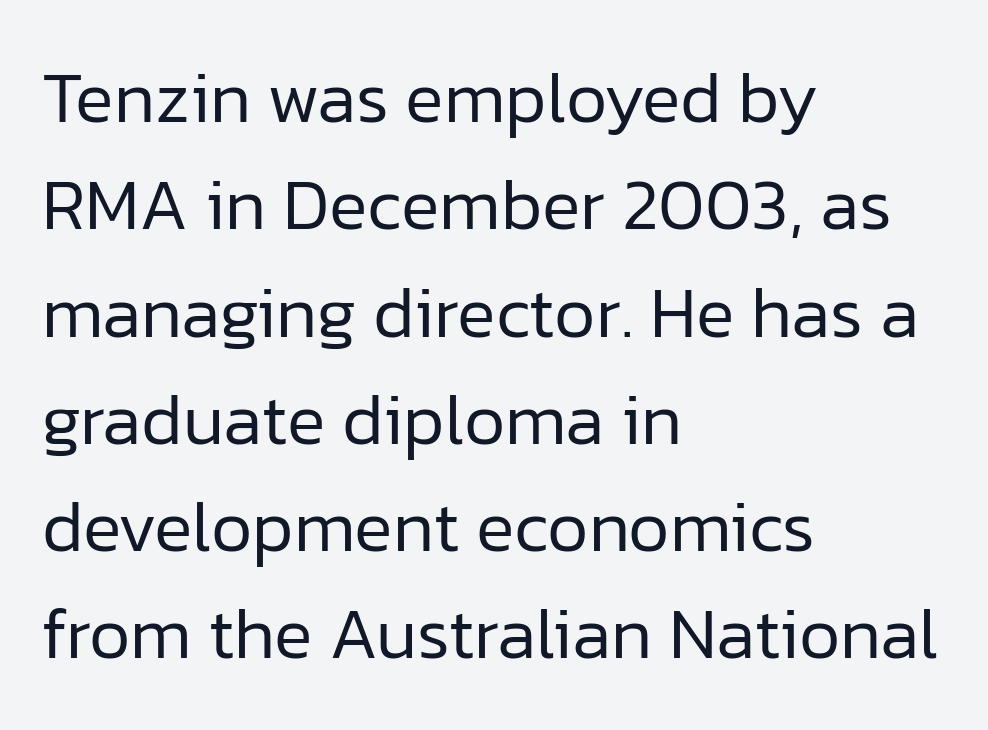
The image shows 72 px regular-weight sans-serif type, upright; set left-aligned, normal line spacing (1.49x), normal letter spacing, not underlined; low stroke contrast and a medium x-height.
